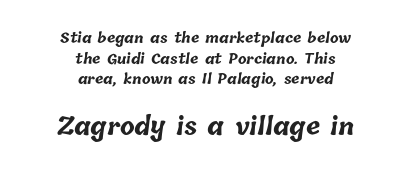
The lines in this sample share a center point and differ in where they start and stop. The face used here appears at its bigger size in the lower chunk. Weight check: bold — yes, fully. The horizontal fit of the characters is conventional and even. Reading down the column, the eye jumps a familiar distance to each next line. Words float on clear page, feet unadorned.
